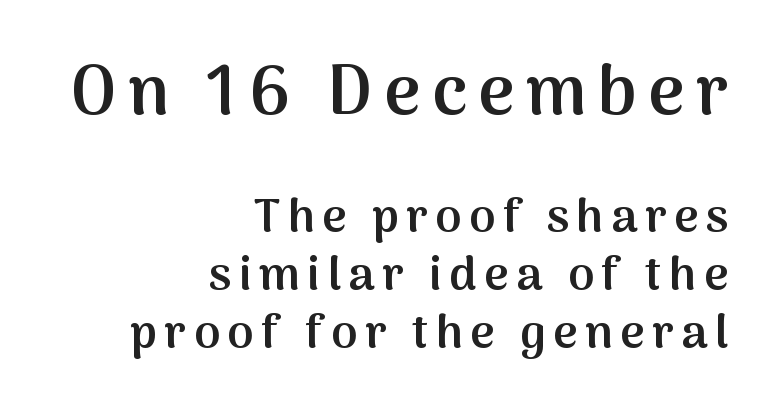
{"serif": "no", "italic": "no", "bold": "semi", "weight": "semibold", "width": "normal", "stroke_contrast": "medium", "x_height": "medium", "monospaced": "no", "underline": "no", "align": "right", "line_spacing_ratio": 1.24, "larger_block": "first", "size_ratio": 1.49, "glyph_px": 70}
